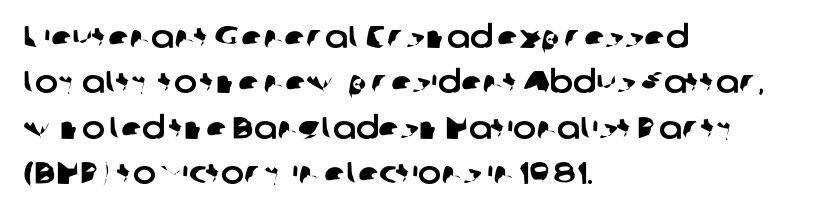
Is there much room between lines? A standard amount, neither cramped nor airy. These lines are rendered in a variable-pitch font. Short and long lines alike share a common starting point at left. The space beneath each line is pristine and unruled. Look at the bottom of the vertical strokes: they stop flat, with no serifs. What stands out about the letter spacing? Nothing — it is the standard amount.
